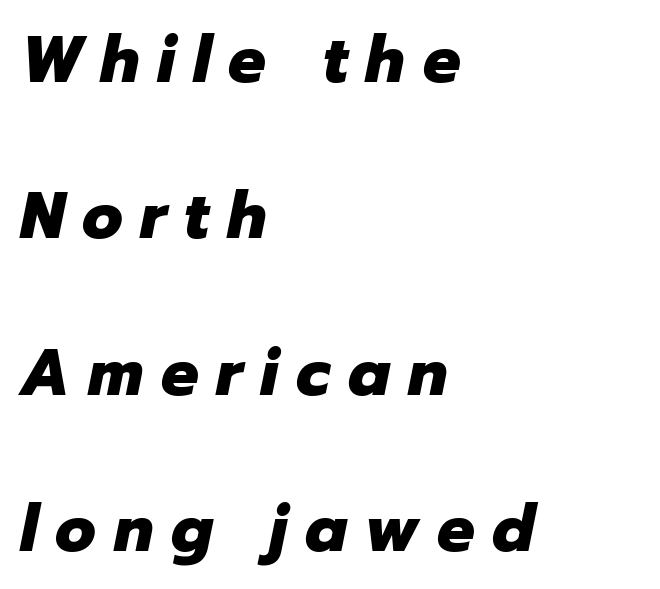
Q: Is the text bold? A: Yes.
Q: Is the text italic (slanted)? A: Yes, it leans right by about 12 degrees.
Q: Is the text underlined? A: No.
Q: How is the paragraph aligned? A: Left-aligned.
Q: Is the spacing between letters normal or unusually wide? A: Unusually wide.
Q: Is the spacing between lines tight, normal or loose? A: Loose.
Q: Width (condensed, normal, or wide)? A: Normal.
Q: Stroke contrast? A: Low.
Q: x-height? A: Medium.
Q: Monospaced? A: No.
